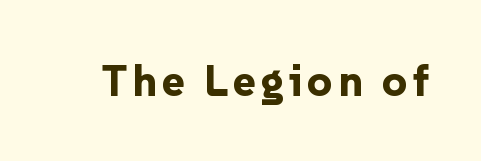
The image shows 44 px bold sans-serif type, upright; set not underlined; low stroke contrast and a medium x-height.
